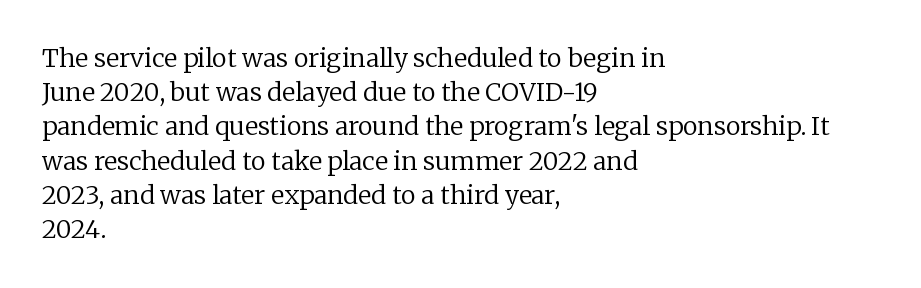
The image shows 25 px text type, upright; set left-aligned, normal line spacing (1.37x), normal letter spacing, not underlined.
